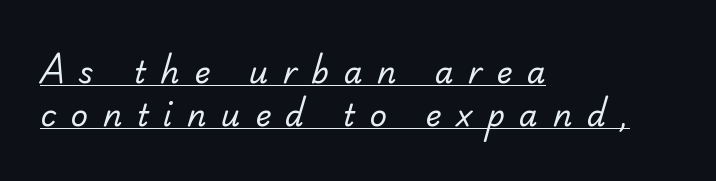
Emphasis is given by a line drawn under the lettering. Tracking value appears strongly positive — letters spread wide. Think of a printed novel: that variable character pitch is what you see here. Bold? No — there's no thickening of the strokes. The letters carry serifs — small finishing strokes at the ends of their stems. A typesetter would call this leading conventional body-copy spacing.
